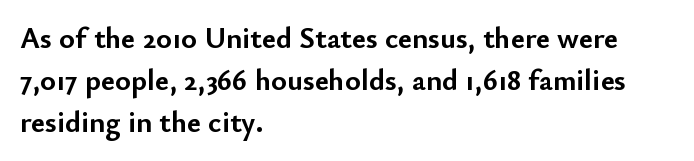
The image shows 30 px semibold sans-serif type, upright; set left-aligned, normal line spacing (1.4x), normal letter spacing, not underlined; low stroke contrast and a small x-height.
